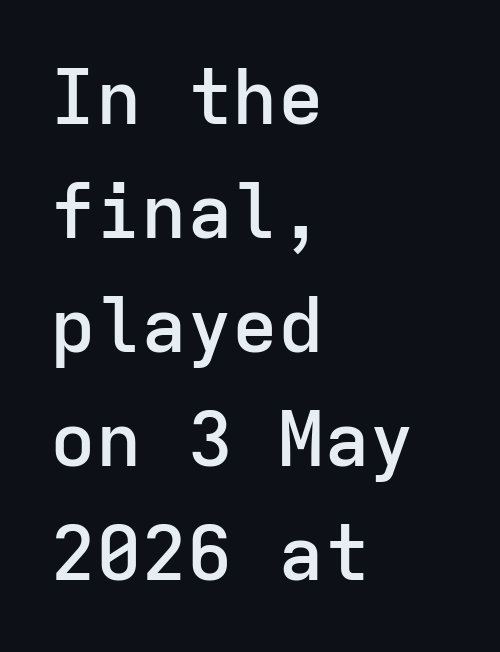
In terms of weight, the rendering is demibold, just under bold. Bare-footed words on every line. Line beginnings align vertically; line endings do not. Do the characters align in a grid? Yes, the font is monospaced. Is there any slant? The stems are plumb. The passage shown has conventional tracking throughout.
